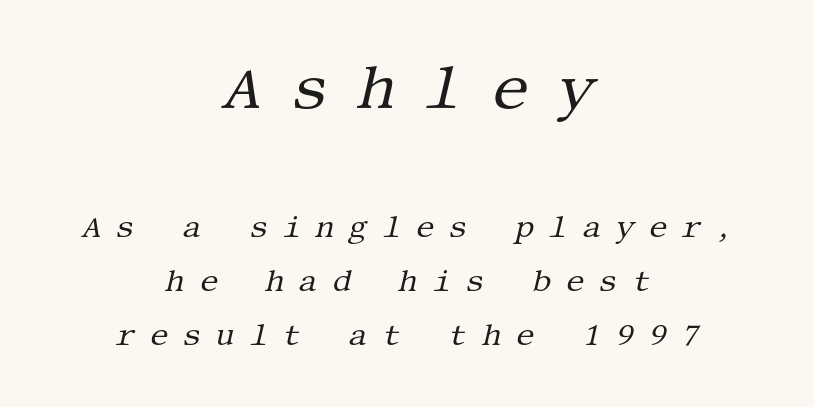
Letter spacing: wide. Serifs: yes, visible at the terminals of the letterforms. You get the large type first, then a drop to smaller type. Notice how the stems are inclined rather than vertical — that's the hallmark of italics. The gap between lines stays unmarked.
